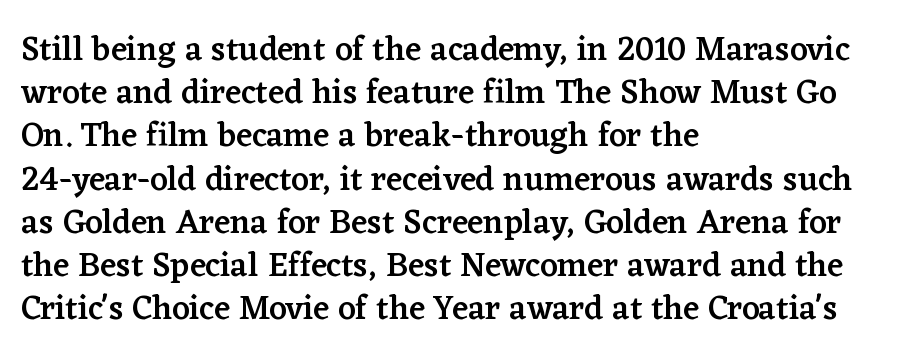
{"serif": "yes", "italic": "no", "bold": "semi", "weight": "semibold", "width": "normal", "stroke_contrast": "low", "x_height": "medium", "monospaced": "no", "underline": "no", "align": "left", "line_spacing": "normal", "line_spacing_ratio": 1.27, "letter_spacing": "normal", "letter_spacing_em": 0.0, "glyph_px": 34}
